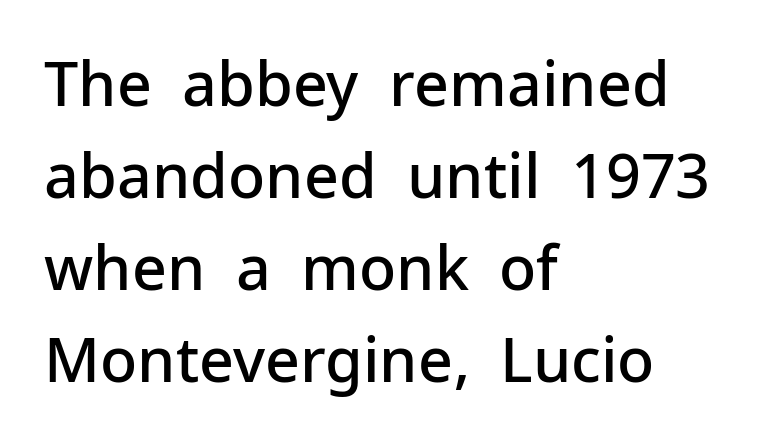
Each glyph is drawn with semibold strokes, heavier than normal yet not fully bold. A normal amount of white space separates one row of letters from the next. In terms of posture, this sample is upright. Think of a printed novel: that variable character pitch is what you see here. Nope, no serifs anywhere on these letters. The space beneath each line is pristine and unruled.
